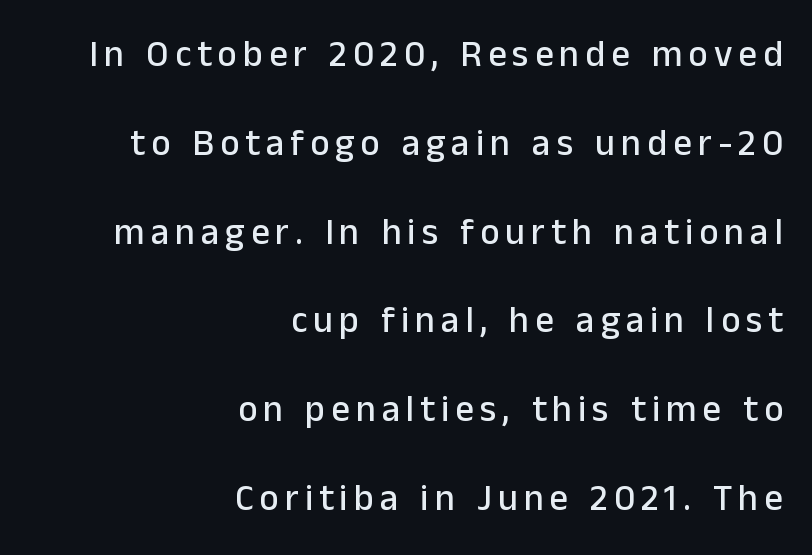
Q: Is the text italic (slanted)? A: No, it is upright.
Q: Is the typeface a serif or a sans-serif typeface? A: Sans-serif.
Q: Is the text underlined? A: No.
Q: How is the paragraph aligned? A: Right-aligned.
Q: Is the spacing between lines tight, normal or loose? A: Loose.
Q: Width (condensed, normal, or wide)? A: Normal.
Q: Stroke contrast? A: Low.
Q: x-height? A: Medium.
Q: Monospaced? A: No.
